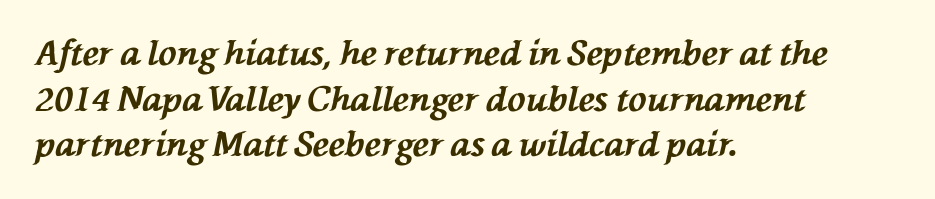
{"italic": "yes", "lean": "left", "slant_degrees": 76, "bold": "yes", "weight": "bold", "width": "normal", "stroke_contrast": "medium", "x_height": "medium", "monospaced": "no", "underline": "no", "align": "left", "line_spacing": "normal", "line_spacing_ratio": 1.34, "letter_spacing": "normal", "letter_spacing_em": 0.0, "glyph_px": 34}
